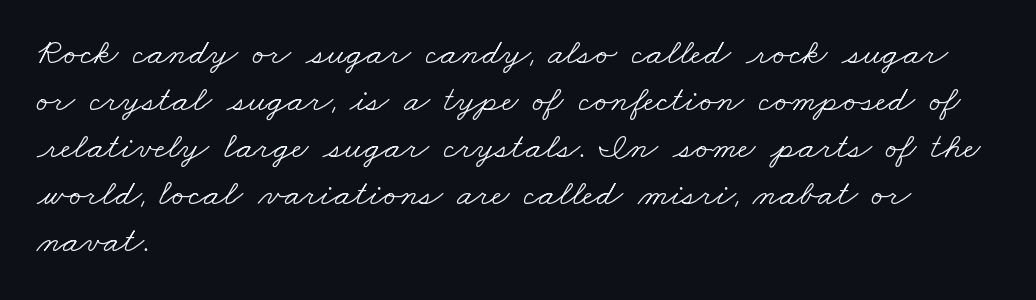
Q: Is the text bold? A: No.
Q: Is the typeface a serif or a sans-serif typeface? A: Serif.
Q: Is the text underlined? A: No.
Q: How is the paragraph aligned? A: Left-aligned.
Q: Is the spacing between letters normal or unusually wide? A: Normal.
Q: Is the spacing between lines tight, normal or loose? A: Normal.
Q: Width (condensed, normal, or wide)? A: Wide.
Q: Stroke contrast? A: Low.
Q: x-height? A: Small.
Q: Monospaced? A: No.
